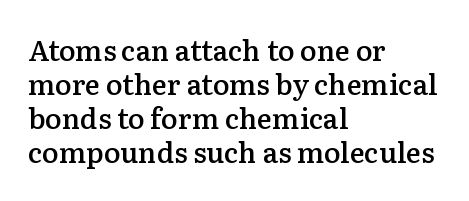
A clean baseline with only descenders dipping below it. The line texture is even and compact thanks to regular tracking. Is the type bold? Partly — it's a semibold, heavier than regular but not fully bold. The axis of the letterforms is exactly vertical.
